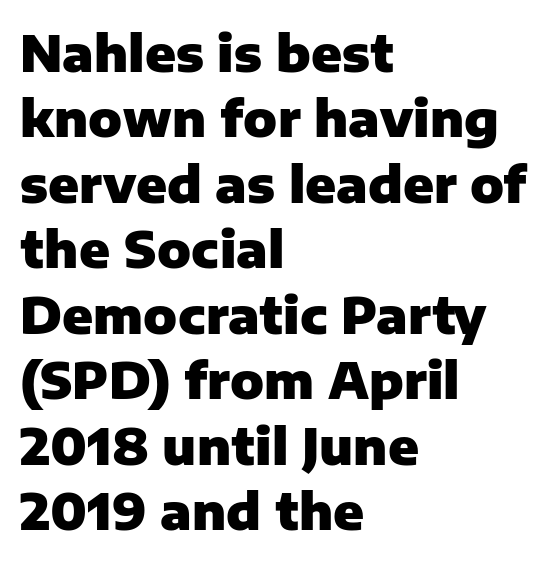
Tall strokes in this sample are plumb rather than angled. A typesetter would label this face a sans. Underline: absent. In terms of letterspacing, this is plain default setting.
